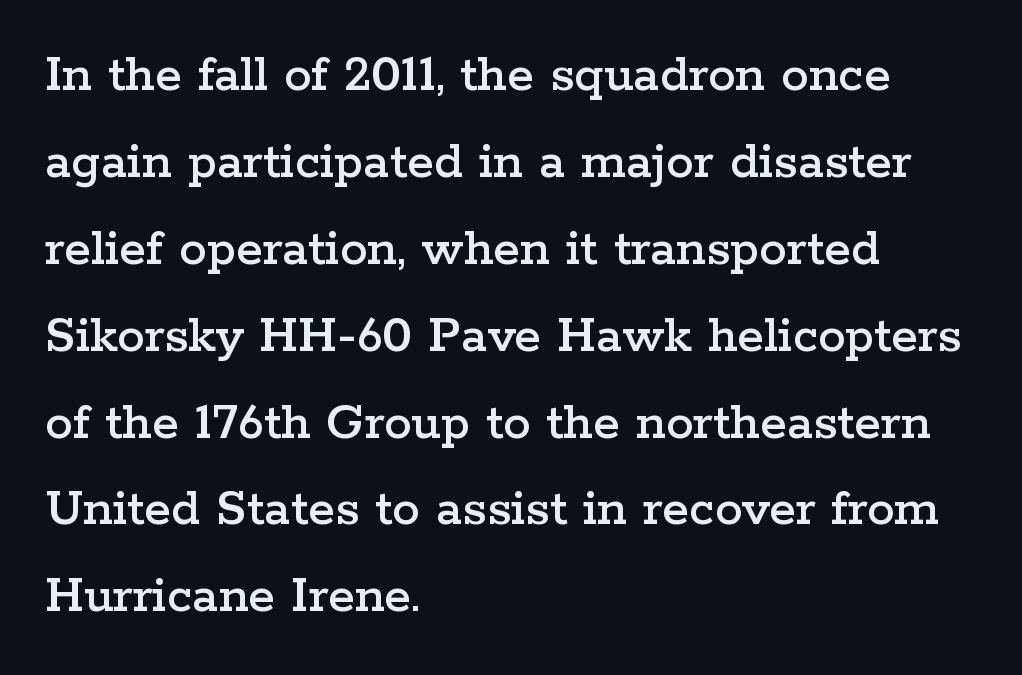
Glyph-to-glyph distance matches everyday printed text. Here the designer chose a conventional face with non-uniform glyph widths. Line beginnings align vertically; line endings do not. Regarding serifs, this sample has them. Reading down the column, the eye jumps a familiar distance to each next line.
